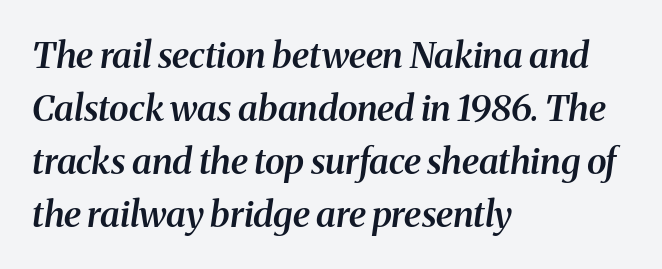
{"serif": "yes", "italic": "yes", "lean": "right", "slant_degrees": 8, "bold": "semi", "weight": "semibold", "width": "normal", "stroke_contrast": "medium", "x_height": "medium", "monospaced": "no", "underline": "no", "align": "left", "line_spacing": "normal", "line_spacing_ratio": 1.47, "letter_spacing": "normal", "letter_spacing_em": 0.0, "glyph_px": 36}
